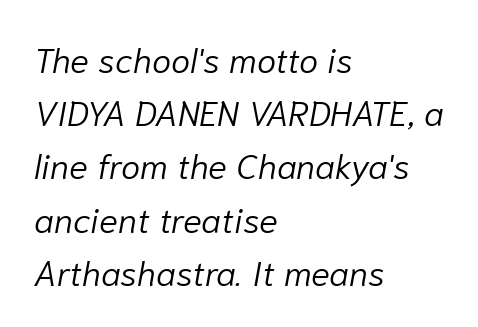
{"italic": "yes", "lean": "right", "slant_degrees": 10, "bold": "no", "weight": "light", "width": "normal", "stroke_contrast": "low", "x_height": "medium", "monospaced": "no", "underline": "no", "align": "left", "line_spacing": "normal", "line_spacing_ratio": 1.52, "letter_spacing": "normal", "letter_spacing_em": 0.0, "glyph_px": 35}
